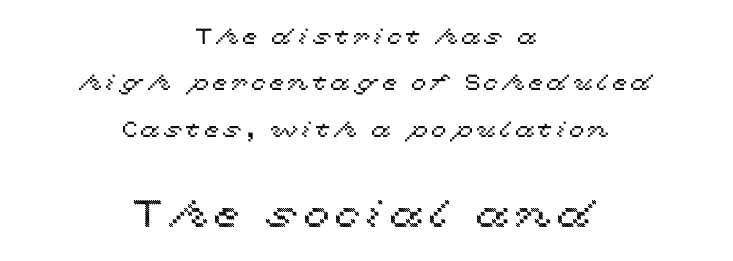
A student would call this center alignment; a typographer would say set centered. Note the varied advance widths — an 'i' is clearly narrower than an 'm'. Notice the wide empty band between every row — that's loose leading. Descenders are the only things crossing below the line.
